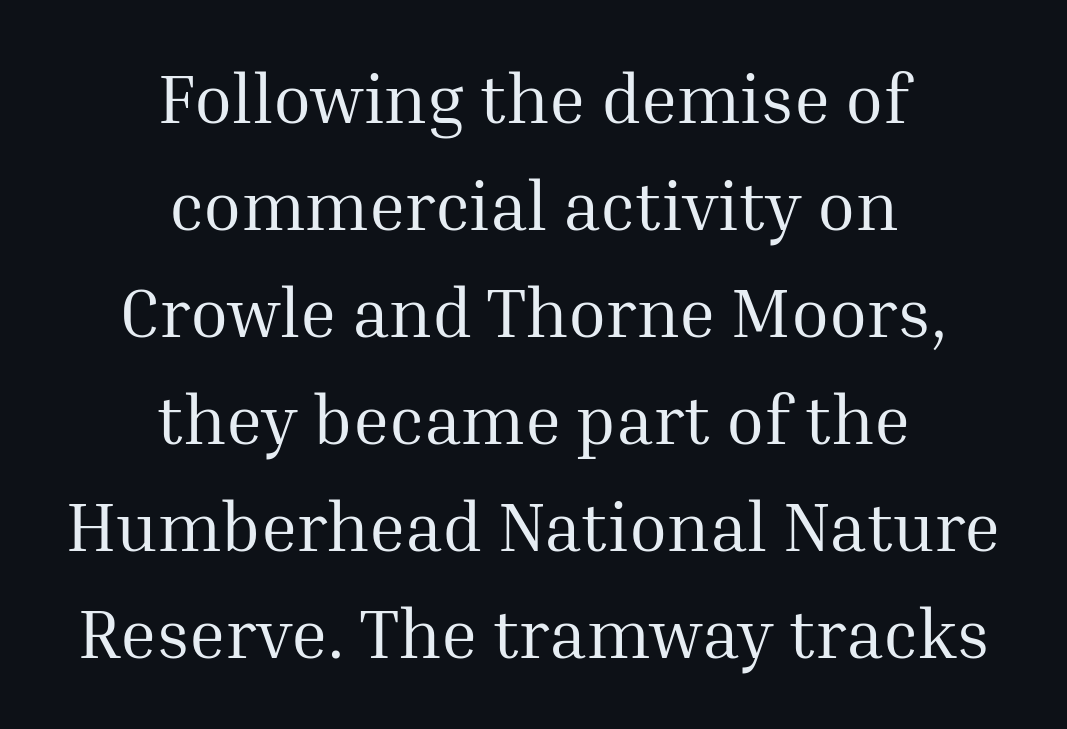
Looks like regular typesetting: each glyph gets only the width it needs. The specimen omits any rule beneath the text block's lines. This rendering leaves character spacing at its baseline value. Examine the stroke ends and you'll spot serifs. A typesetter would call this leading conventional body-copy spacing.
